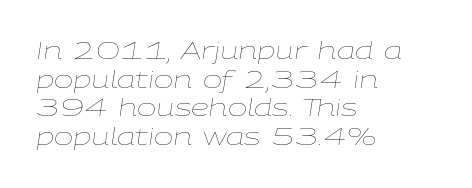
{"italic": "yes", "lean": "right", "slant_degrees": 9, "bold": "no", "underline": "no", "align": "left", "line_spacing": "normal", "line_spacing_ratio": 1.25, "letter_spacing": "normal", "letter_spacing_em": 0.0, "glyph_px": 23}
